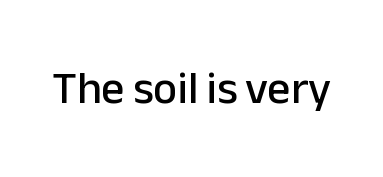
Q: Is the text italic (slanted)? A: No, it is upright.
Q: Is the typeface a serif or a sans-serif typeface? A: Sans-serif.
Q: Is the text underlined? A: No.
Q: Is the spacing between letters normal or unusually wide? A: Normal.
Q: Width (condensed, normal, or wide)? A: Normal.
Q: Stroke contrast? A: Low.
Q: x-height? A: Medium.
Q: Monospaced? A: No.
